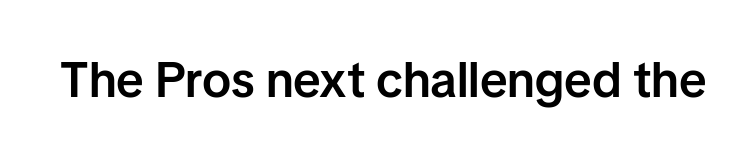
{"serif": "no", "italic": "no", "bold": "semi", "weight": "semibold", "width": "normal", "stroke_contrast": "low", "x_height": "medium", "monospaced": "no", "underline": "no", "letter_spacing": "normal", "letter_spacing_em": 0.0, "glyph_px": 49}
